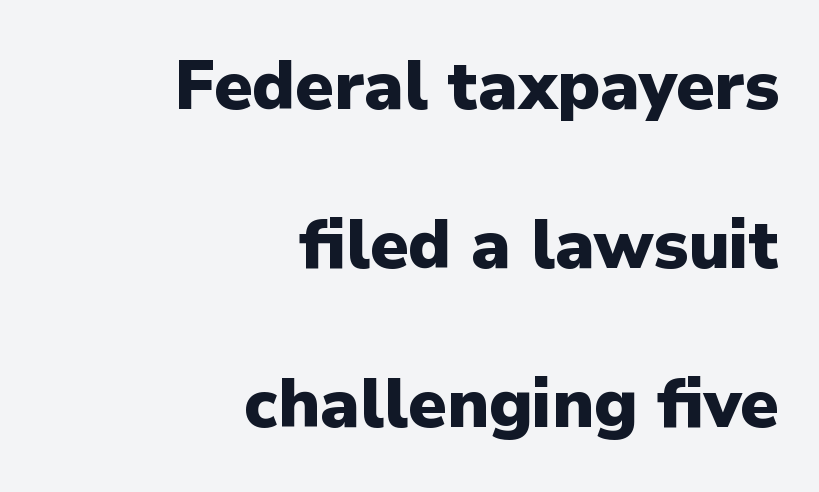
The image shows 68 px heavy sans-serif type, upright; set right-aligned, loose line spacing (2.34x), normal letter spacing, not underlined; low stroke contrast and a medium x-height.
